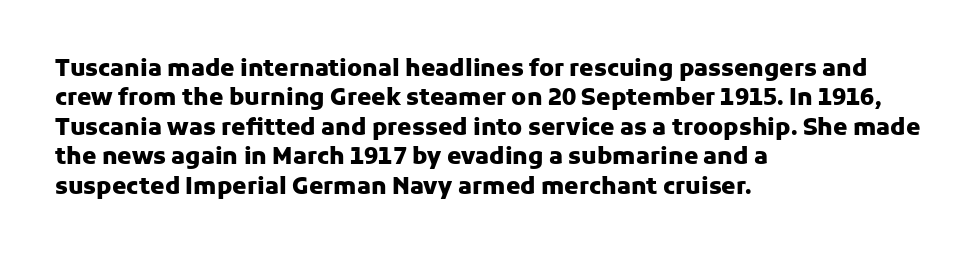
{"italic": "no", "bold": "yes", "underline": "no", "align": "left", "line_spacing": "normal", "line_spacing_ratio": 1.28, "letter_spacing": "normal", "letter_spacing_em": 0.0, "glyph_px": 23}
